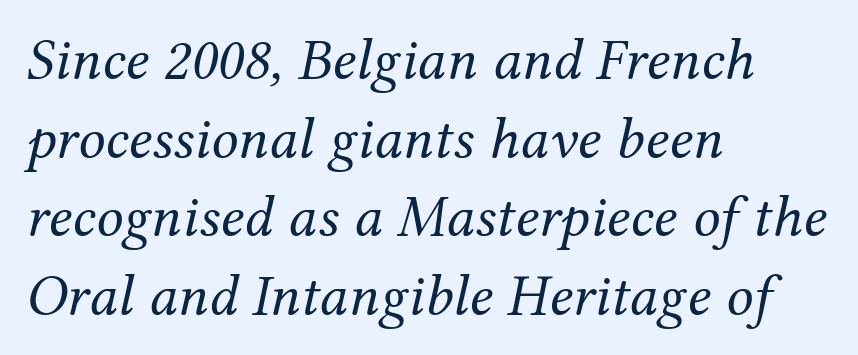
{"serif": "yes", "italic": "yes", "lean": "right", "slant_degrees": 12, "bold": "no", "weight": "regular", "width": "normal", "stroke_contrast": "medium", "x_height": "medium", "monospaced": "no", "underline": "no", "align": "left", "line_spacing": "normal", "line_spacing_ratio": 1.31, "letter_spacing": "normal", "letter_spacing_em": 0.0, "glyph_px": 60}
